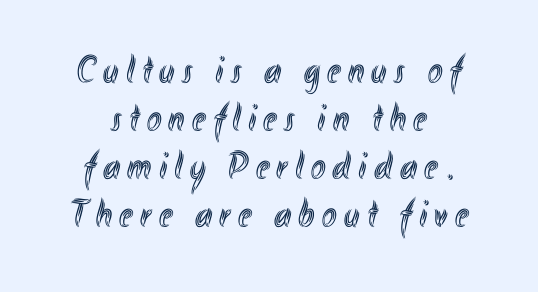
{"width": "condensed", "x_height": "small", "monospaced": "no", "underline": "no", "line_spacing_ratio": 1.23, "glyph_px": 39}
